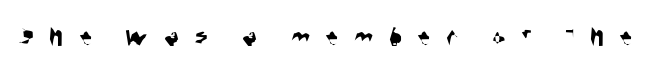
The image shows 31 px condensed sans-serif type; set unusually wide letter spacing (+0.5 em), not underlined; medium stroke contrast and a large x-height.
